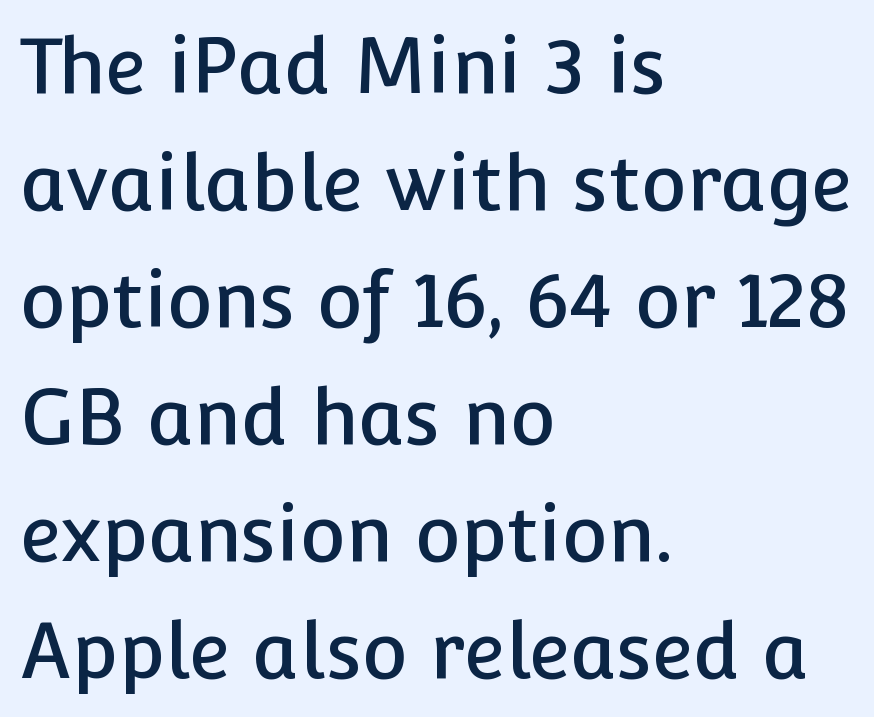
{"serif": "no", "italic": "no", "width": "normal", "stroke_contrast": "low", "x_height": "medium", "monospaced": "no", "underline": "no", "align": "left", "line_spacing": "normal", "line_spacing_ratio": 1.52, "letter_spacing": "normal", "letter_spacing_em": 0.0, "glyph_px": 77}
